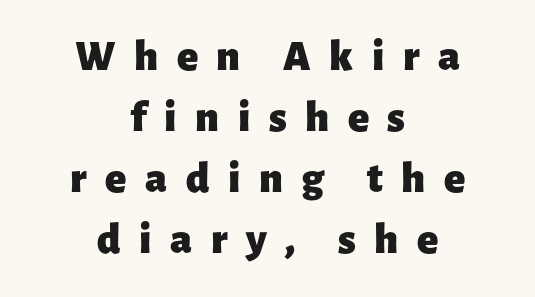
The image shows 44 px heavy sans-serif type, upright; set centered, normal line spacing (1.39x), unusually wide letter spacing (+0.42 em), not underlined; low stroke contrast and a medium x-height.
